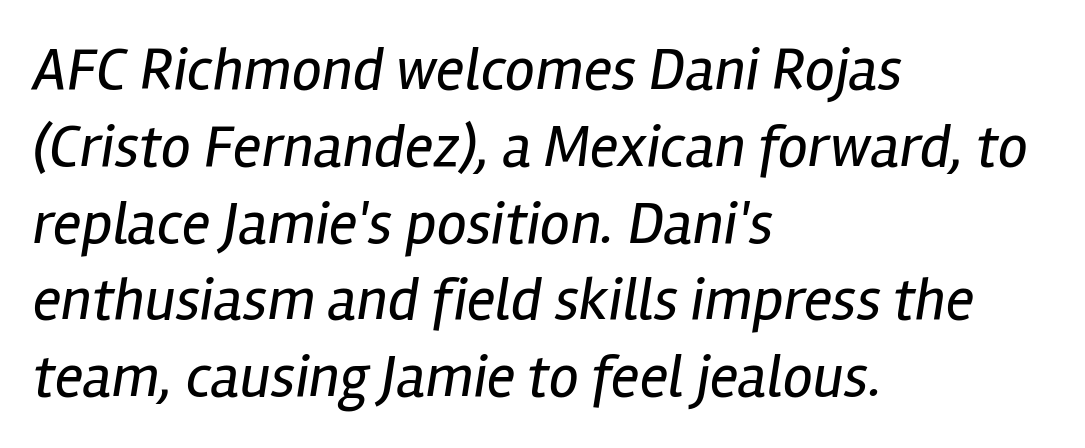
{"italic": "yes", "lean": "right", "slant_degrees": 12, "bold": "no", "weight": "regular", "width": "condensed", "stroke_contrast": "low", "x_height": "medium", "monospaced": "no", "underline": "no", "align": "left", "line_spacing": "normal", "line_spacing_ratio": 1.28, "letter_spacing": "normal", "letter_spacing_em": 0.0, "glyph_px": 60}
